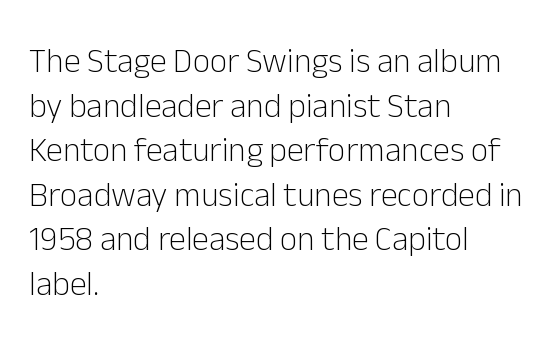
Honestly, there is no underline to notice here at all. A typesetter would label this face a sans. Honestly, the row spacing looks completely unremarkable. Think of a printed novel: that variable character pitch is what you see here. This rendering uses left alignment, leaving the right contour irregular. Counters stay open thanks to moderate or lighter strokes.
